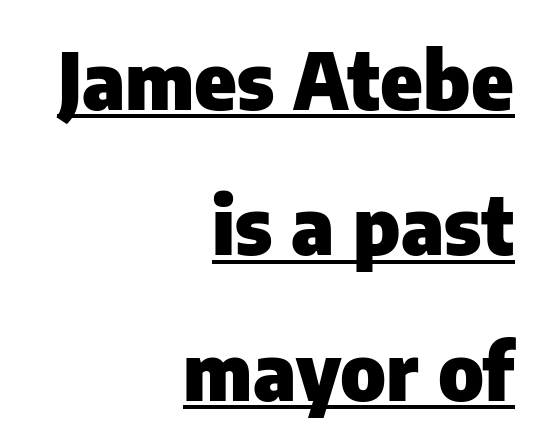
The image shows 79 px heavy sans-serif type, upright; set right-aligned, line spacing 1.84x, normal letter spacing, underlined; low stroke contrast and a medium x-height.
